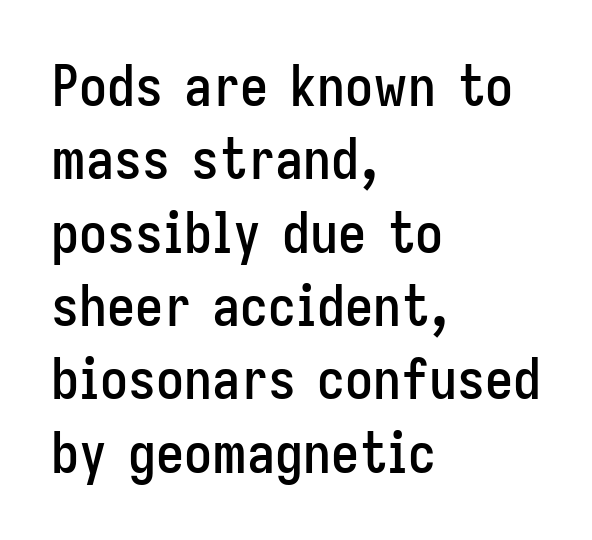
Q: Is the text italic (slanted)? A: No, it is upright.
Q: Is the typeface a serif or a sans-serif typeface? A: Sans-serif.
Q: Is the text underlined? A: No.
Q: How is the paragraph aligned? A: Left-aligned.
Q: Is the spacing between letters normal or unusually wide? A: Normal.
Q: Is the spacing between lines tight, normal or loose? A: Normal.
Q: Width (condensed, normal, or wide)? A: Condensed.
Q: Stroke contrast? A: Low.
Q: x-height? A: Medium.
Q: Monospaced? A: No.
